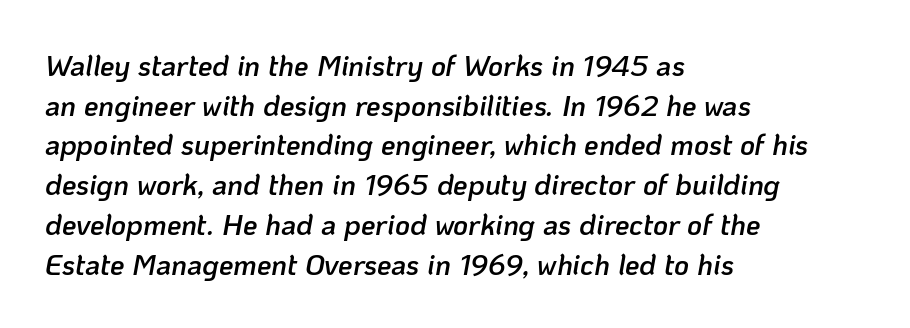
{"italic": "yes", "lean": "right", "slant_degrees": 10, "bold": "semi", "weight": "semibold", "width": "normal", "stroke_contrast": "low", "x_height": "medium", "monospaced": "no", "underline": "no", "align": "left", "line_spacing": "normal", "line_spacing_ratio": 1.37, "letter_spacing": "normal", "letter_spacing_em": 0.0, "glyph_px": 29}
